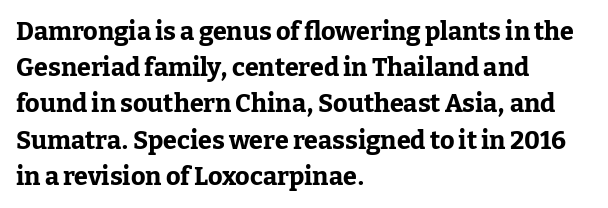
Q: Is the text bold? A: Yes.
Q: Is the text italic (slanted)? A: No, it is upright.
Q: Is the text underlined? A: No.
Q: How is the paragraph aligned? A: Left-aligned.
Q: Is the spacing between letters normal or unusually wide? A: Normal.
Q: Is the spacing between lines tight, normal or loose? A: Normal.
